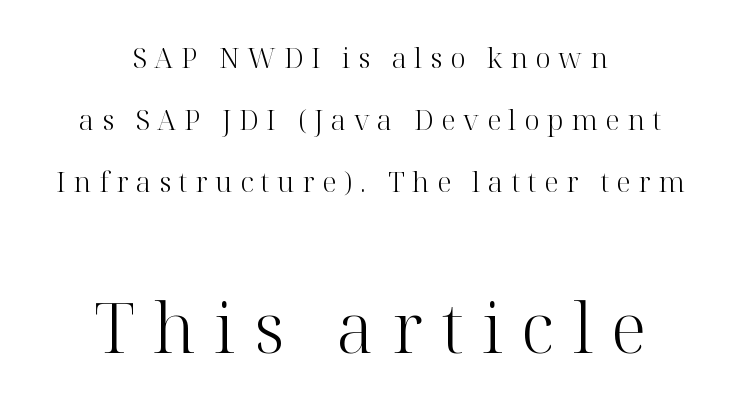
{"serif": "yes", "italic": "no", "bold": "no", "weight": "light", "width": "normal", "stroke_contrast": "high", "x_height": "medium", "monospaced": "no", "underline": "no", "align": "center", "line_spacing": "loose", "line_spacing_ratio": 2.21, "letter_spacing": "wide", "letter_spacing_em": 0.27, "larger_block": "second", "size_ratio": 2.46, "glyph_px": 69}
